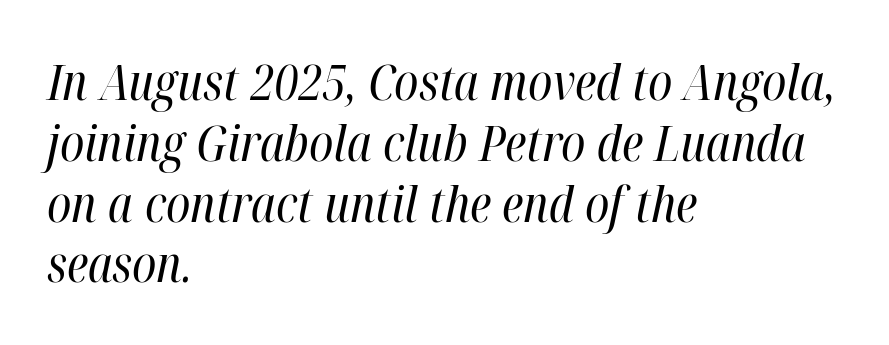
Caption: multi-line text, flush left, ragged right. The face used here is rendered with its standard letterfit. A typesetter would call this proportional, since set widths differ per character. Bare-footed words on every line. Notice how the stems are inclined rather than vertical — that's the hallmark of italics.
